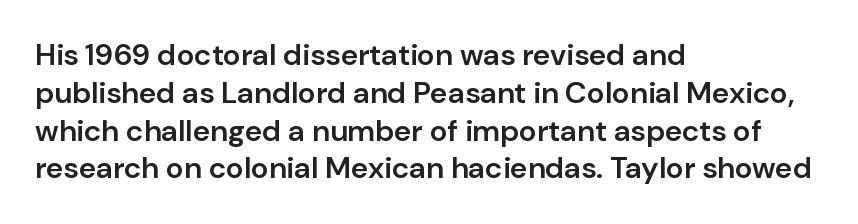
The image shows 30 px semibold sans-serif type, upright; set left-aligned, normal line spacing (1.26x), normal letter spacing, not underlined; low stroke contrast and a medium x-height.
